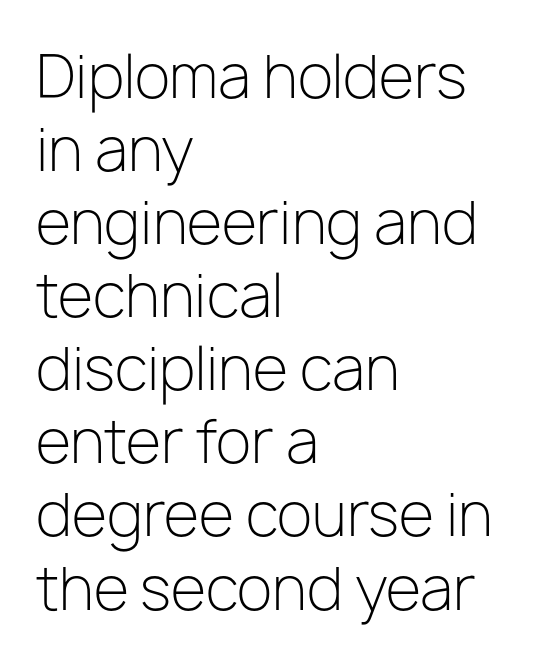
The image shows 58 px light sans-serif type, upright; set left-aligned, normal line spacing (1.26x), normal letter spacing, not underlined; low stroke contrast and a medium x-height.
